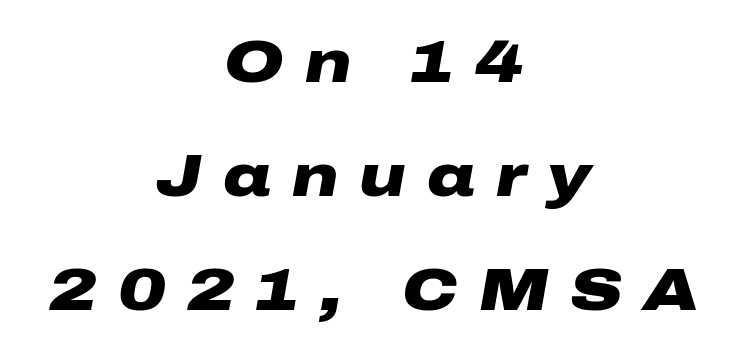
{"italic": "yes", "lean": "right", "slant_degrees": 10, "bold": "yes", "weight": "heavy", "width": "wide", "stroke_contrast": "low", "x_height": "medium", "monospaced": "no", "underline": "no", "align": "center", "line_spacing": "loose", "line_spacing_ratio": 1.93, "letter_spacing": "wide", "letter_spacing_em": 0.36, "glyph_px": 59}
